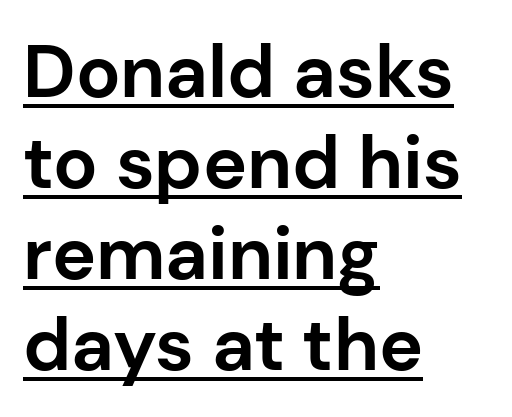
{"serif": "no", "italic": "no", "bold": "yes", "weight": "bold", "width": "normal", "stroke_contrast": "low", "x_height": "medium", "monospaced": "no", "underline": "yes", "align": "left", "line_spacing_ratio": 1.23, "letter_spacing": "normal", "letter_spacing_em": 0.0, "glyph_px": 74}
